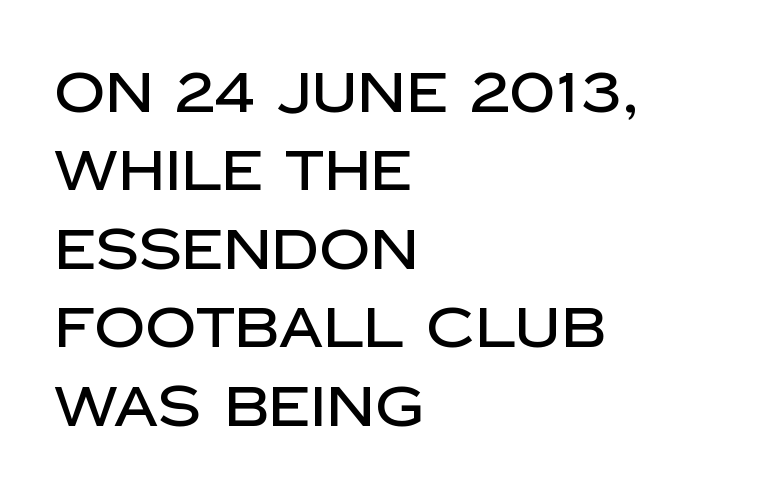
The image shows 56 px sans-serif type, upright; set left-aligned, normal line spacing (1.4x), normal letter spacing, not underlined; low stroke contrast and a large x-height.
